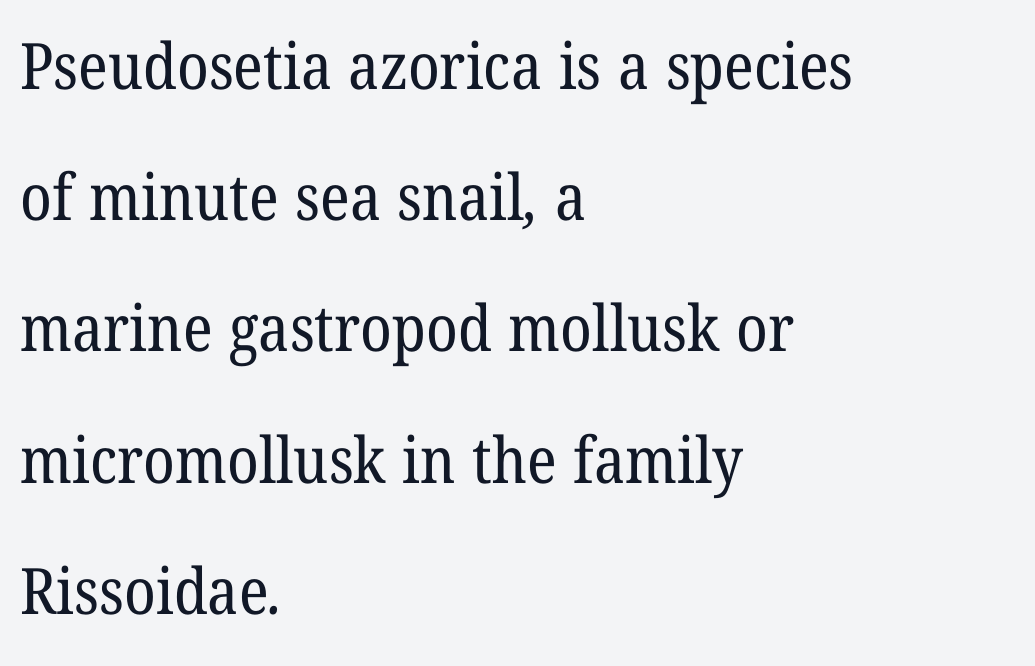
Q: Is the text bold? A: No.
Q: Is the typeface a serif or a sans-serif typeface? A: Serif.
Q: Is the text underlined? A: No.
Q: How is the paragraph aligned? A: Left-aligned.
Q: Is the spacing between letters normal or unusually wide? A: Normal.
Q: Is the spacing between lines tight, normal or loose? A: Loose.
Q: Width (condensed, normal, or wide)? A: Normal.
Q: Stroke contrast? A: Low.
Q: x-height? A: Medium.
Q: Monospaced? A: No.
